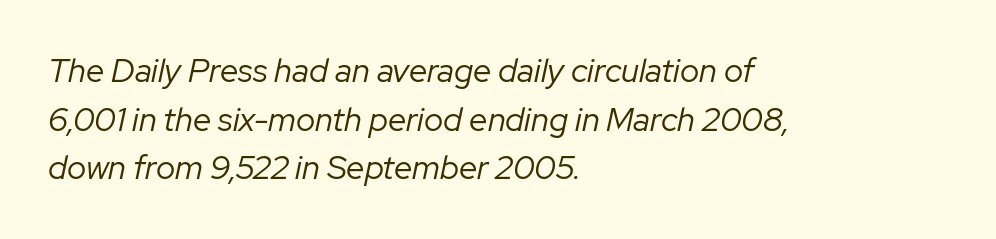
Q: Is the text bold? A: No.
Q: Is the text italic (slanted)? A: Yes, it leans right by about 12 degrees.
Q: Is the text underlined? A: No.
Q: How is the paragraph aligned? A: Left-aligned.
Q: Is the spacing between letters normal or unusually wide? A: Normal.
Q: Is the spacing between lines tight, normal or loose? A: Normal.
Q: Width (condensed, normal, or wide)? A: Normal.
Q: Stroke contrast? A: Low.
Q: x-height? A: Medium.
Q: Monospaced? A: No.
